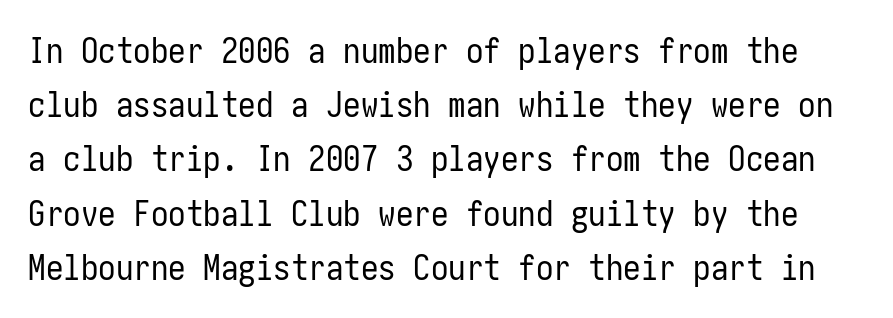
This reads as an unemphasized weight, regular at the heaviest. Nope, not italic — everything's standing straight. Serif or sans? Sans — the stroke terminals are bare. Each new line begins a customary step beneath the previous one. Does extra space separate the letters? No, they use regular spacing. Decoration check: the copy has no underline.
